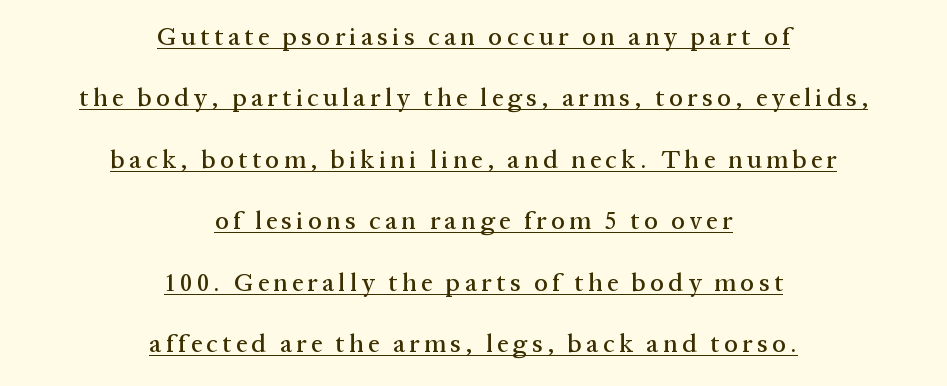
If you folded the block vertically in half, each line would mirror itself in length. Interline gaps are noticeably wide in this sample. The letters stand straight up with perfectly vertical stems. The glyphs are accompanied by a horizontal stroke just below them.
